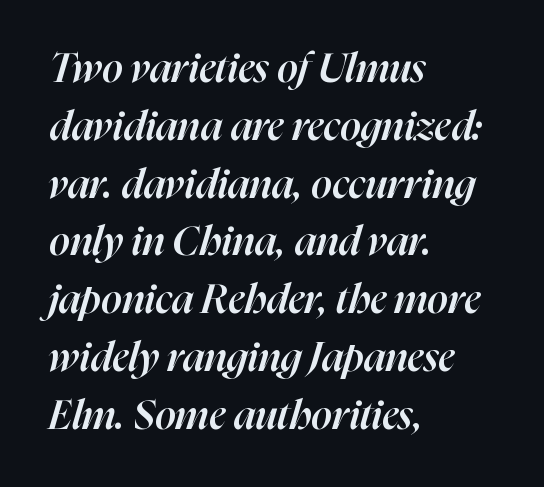
{"italic": "yes", "lean": "right", "slant_degrees": 16, "bold": "semi", "weight": "semibold", "width": "normal", "stroke_contrast": "high", "x_height": "medium", "monospaced": "no", "underline": "no", "align": "left", "line_spacing": "normal", "line_spacing_ratio": 1.41, "letter_spacing": "normal", "letter_spacing_em": 0.0, "glyph_px": 41}
